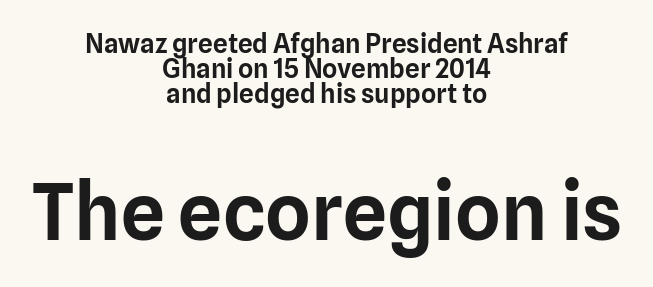
Q: Is the text italic (slanted)? A: No, it is upright.
Q: Is the typeface a serif or a sans-serif typeface? A: Sans-serif.
Q: Is the text underlined? A: No.
Q: How is the paragraph aligned? A: Centered.
Q: Is the spacing between letters normal or unusually wide? A: Normal.
Q: Is the spacing between lines tight, normal or loose? A: Tight.
Q: Which block of text is set in a larger size, the first (top) or the second (bottom)? A: The second (bottom) one.
Q: Width (condensed, normal, or wide)? A: Normal.
Q: Stroke contrast? A: Low.
Q: x-height? A: Medium.
Q: Monospaced? A: No.
